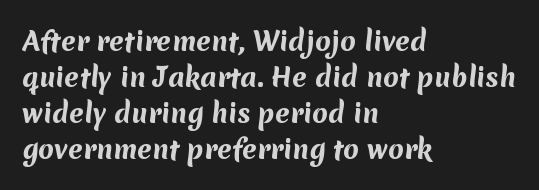
{"bold": "yes", "underline": "no", "align": "left", "line_spacing": "normal", "line_spacing_ratio": 1.38, "letter_spacing": "normal", "letter_spacing_em": 0.0, "glyph_px": 26}
